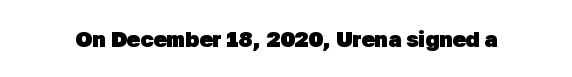
Q: Is the text bold? A: Yes.
Q: Is the text underlined? A: No.
Q: Is the spacing between letters normal or unusually wide? A: Normal.
